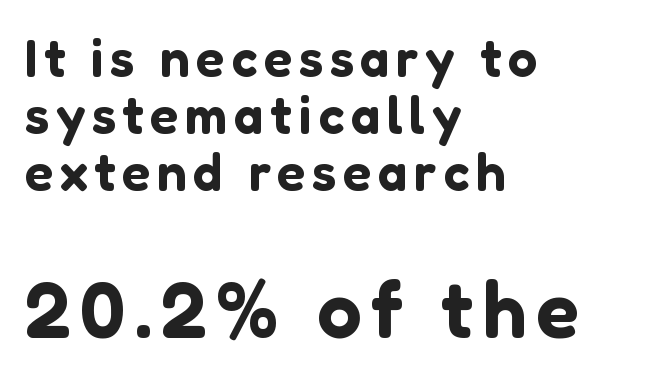
{"serif": "no", "italic": "no", "width": "normal", "stroke_contrast": "low", "x_height": "medium", "monospaced": "no", "underline": "no", "align": "left", "line_spacing": "tight", "line_spacing_ratio": 1.08, "larger_block": "second", "size_ratio": 1.49, "glyph_px": 79}
